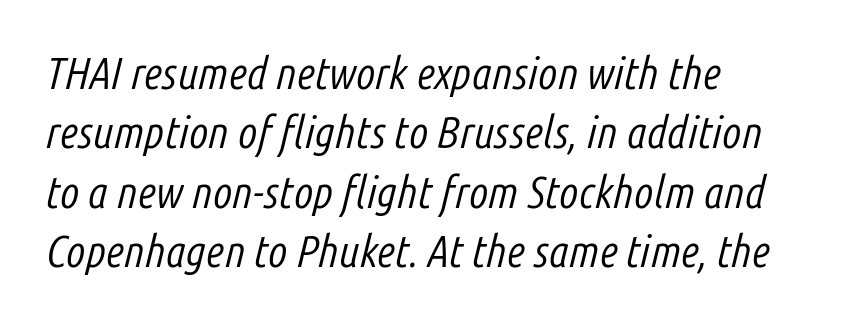
Q: Is the text bold? A: No.
Q: Is the text italic (slanted)? A: Yes, it leans right by about 14 degrees.
Q: Is the text underlined? A: No.
Q: How is the paragraph aligned? A: Left-aligned.
Q: Is the spacing between letters normal or unusually wide? A: Normal.
Q: Is the spacing between lines tight, normal or loose? A: Normal.
Q: Width (condensed, normal, or wide)? A: Condensed.
Q: Stroke contrast? A: Low.
Q: x-height? A: Medium.
Q: Monospaced? A: No.
